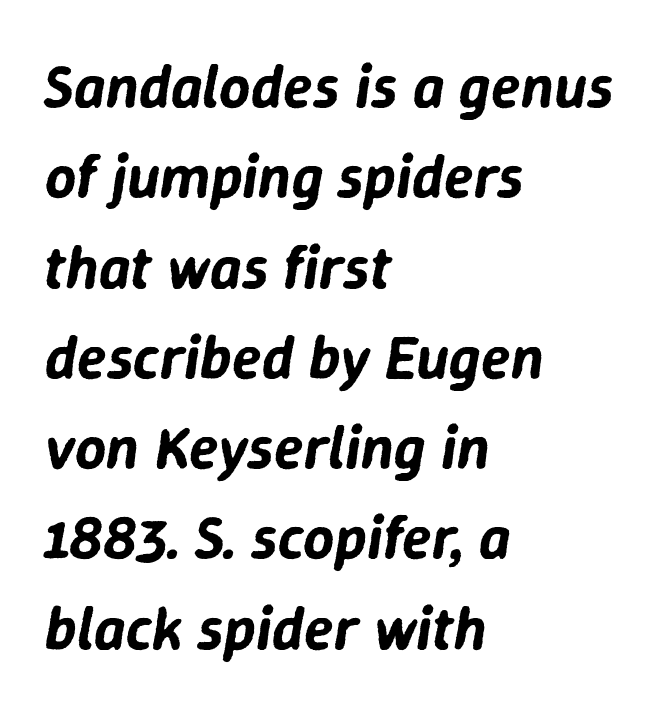
This is oblique type, the kind used for emphasis or titles. The passage is arranged the way most books set body copy — flush left. Only glyphs here, with clear space below each row. Horizontal bands of white between lines are of average thickness. Honestly, the letter spacing is just normal — you wouldn't notice it. Is this a fixed-width face? No — the glyphs have proportional, varying widths.
